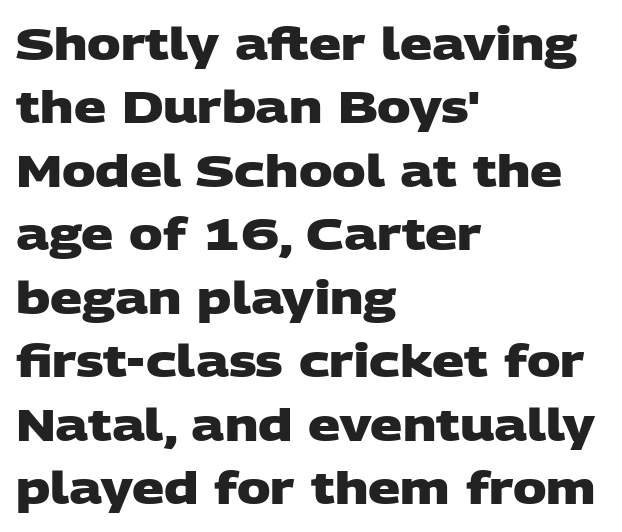
The image shows 45 px heavy, wide sans-serif type; set left-aligned, normal line spacing (1.41x), normal letter spacing, not underlined; low stroke contrast and a large x-height.
